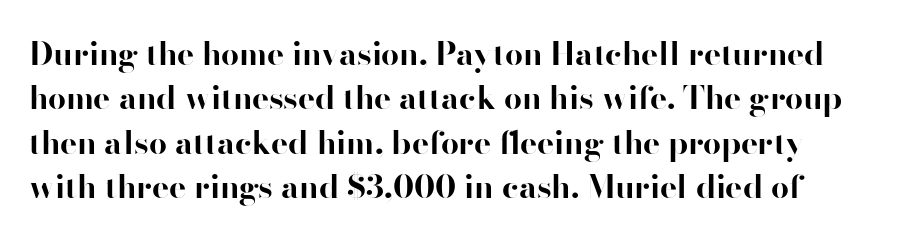
{"serif": "no", "italic": "no", "bold": "yes", "weight": "bold", "width": "normal", "stroke_contrast": "high", "x_height": "small", "monospaced": "no", "underline": "no", "line_spacing": "normal", "line_spacing_ratio": 1.39, "letter_spacing": "normal", "letter_spacing_em": 0.0, "glyph_px": 32}
